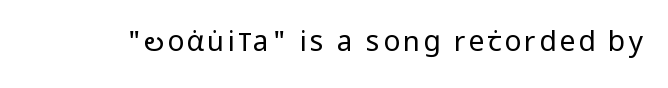
Q: Is the text bold? A: No.
Q: Is the text italic (slanted)? A: No, it is upright.
Q: Is the typeface a serif or a sans-serif typeface? A: Sans-serif.
Q: Is the text underlined? A: No.
Q: Width (condensed, normal, or wide)? A: Condensed.
Q: Stroke contrast? A: Low.
Q: x-height? A: Large.
Q: Monospaced? A: No.
